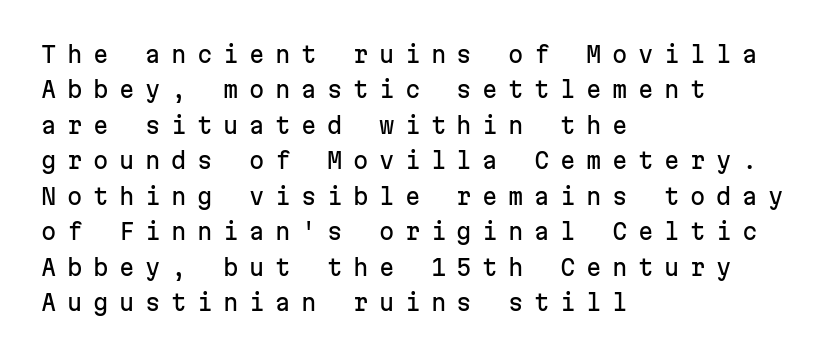
{"italic": "no", "underline": "no", "align": "left", "line_spacing": "normal", "line_spacing_ratio": 1.61, "letter_spacing": "wide", "letter_spacing_em": 0.48, "glyph_px": 22}
